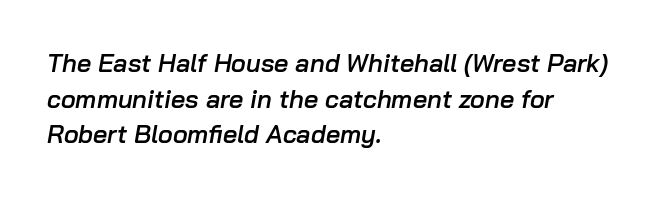
{"italic": "yes", "lean": "right", "slant_degrees": 10, "bold": "semi", "underline": "no", "align": "left", "line_spacing": "normal", "line_spacing_ratio": 1.43, "letter_spacing": "normal", "letter_spacing_em": 0.0, "glyph_px": 25}
